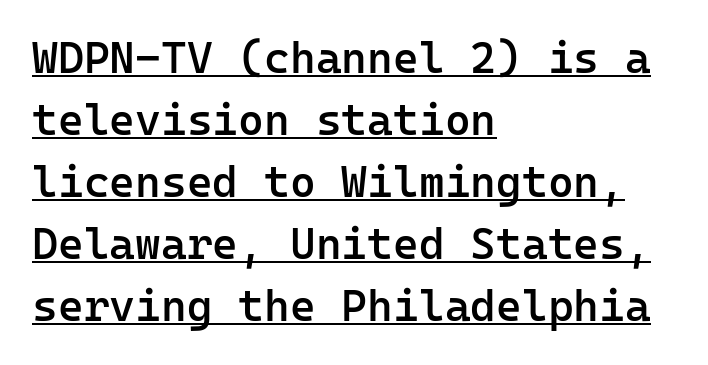
{"serif": "no", "italic": "no", "bold": "semi", "weight": "semibold", "width": "normal", "stroke_contrast": "low", "x_height": "medium", "monospaced": "yes", "underline": "yes", "align": "left", "line_spacing": "normal", "line_spacing_ratio": 1.41, "letter_spacing": "normal", "letter_spacing_em": 0.0, "glyph_px": 44}
